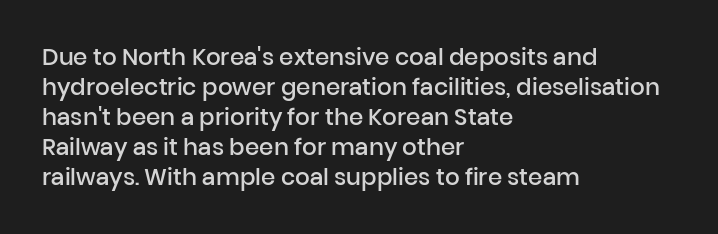
The image shows 23 px text type, upright; set left-aligned, normal line spacing (1.3x), normal letter spacing, not underlined.
